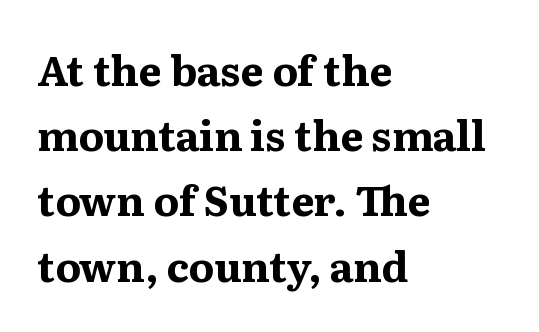
The image shows 41 px bold serif type, upright; set left-aligned, normal line spacing (1.59x), normal letter spacing, not underlined; medium stroke contrast and a medium x-height.
